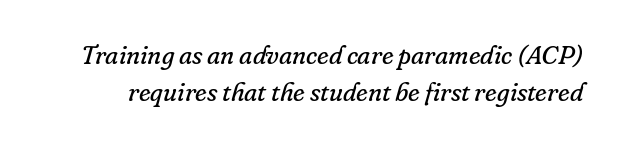
Q: Is the text bold? A: No.
Q: Is the text italic (slanted)? A: Yes, it leans right by about 16 degrees.
Q: Is the text underlined? A: No.
Q: Is the spacing between letters normal or unusually wide? A: Normal.
Q: Is the spacing between lines tight, normal or loose? A: Normal.
